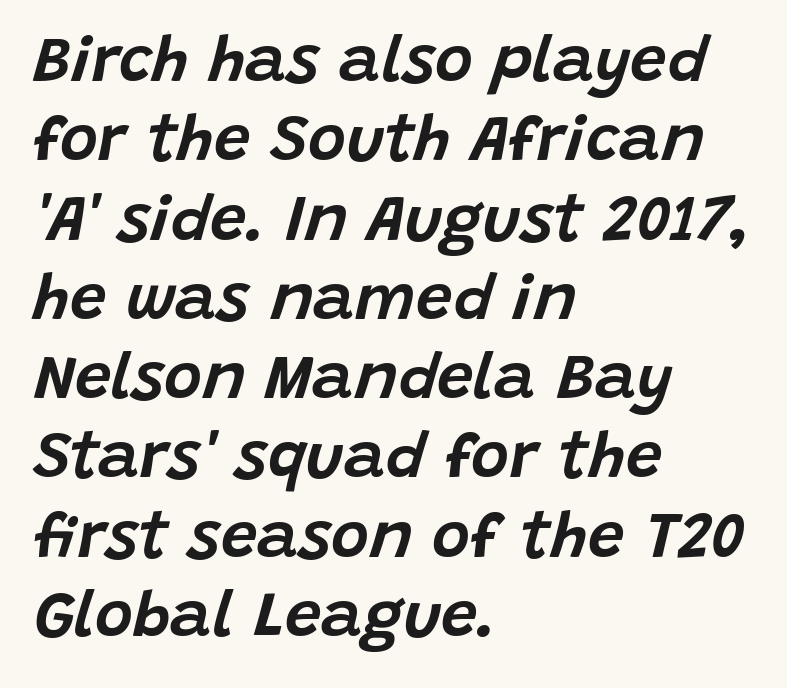
Q: Is the text italic (slanted)? A: Yes, it leans right by about 15 degrees.
Q: Is the text underlined? A: No.
Q: How is the paragraph aligned? A: Left-aligned.
Q: Is the spacing between letters normal or unusually wide? A: Normal.
Q: Width (condensed, normal, or wide)? A: Normal.
Q: Stroke contrast? A: Low.
Q: x-height? A: Large.
Q: Monospaced? A: No.
